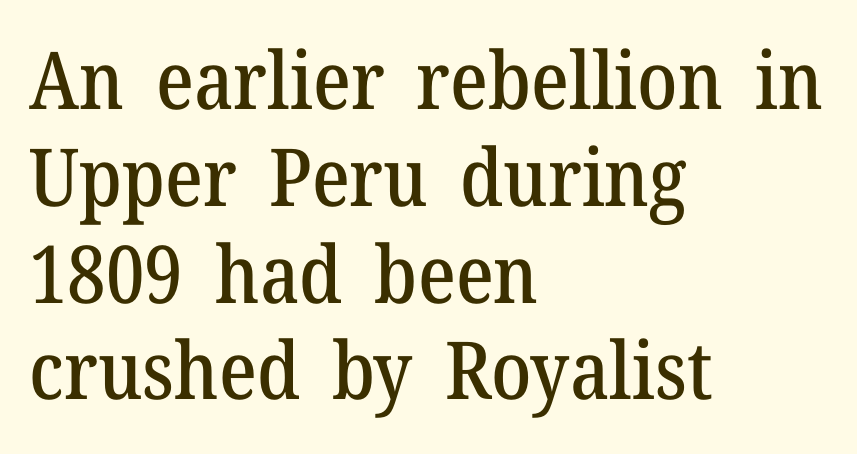
{"serif": "yes", "italic": "no", "width": "normal", "stroke_contrast": "medium", "x_height": "medium", "monospaced": "no", "underline": "no", "align": "left", "line_spacing_ratio": 1.21, "letter_spacing": "normal", "letter_spacing_em": 0.0, "glyph_px": 80}
